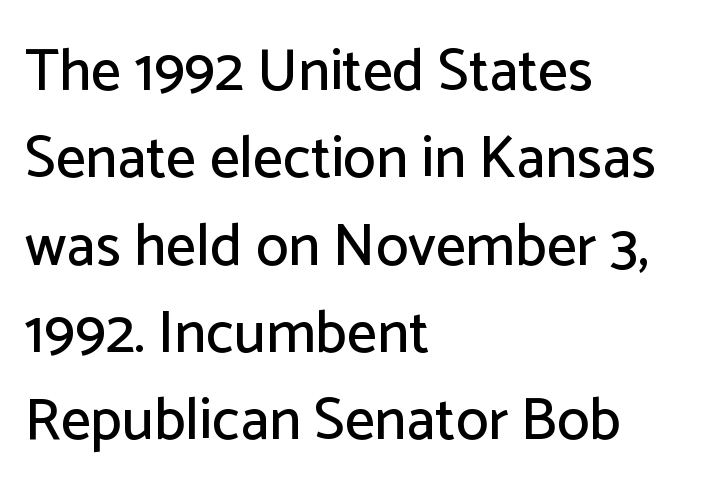
This sample uses an upright cut, with every glyph sitting square on the baseline. The rows are spaced the way most documents space them. Which margin do the lines hug? The left one — the right edge is uneven. The passage shown is not underscored anywhere. The type is set solid horizontally, with unmodified tracking.
